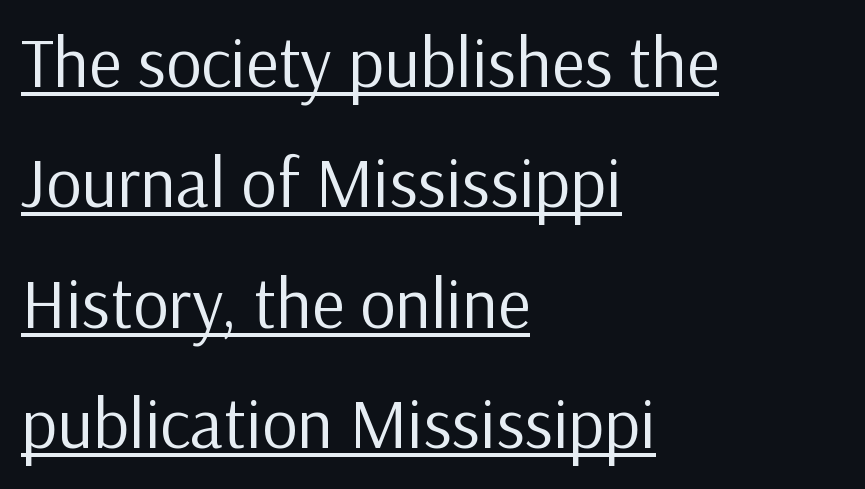
The image shows 70 px regular-weight sans-serif type, upright; set left-aligned, line spacing 1.72x, normal letter spacing, underlined; low stroke contrast and a medium x-height.
